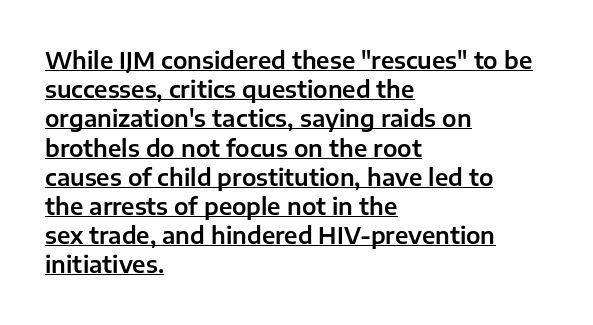
The image shows 23 px text type, upright; set left-aligned, normal line spacing (1.27x), normal letter spacing, underlined.
